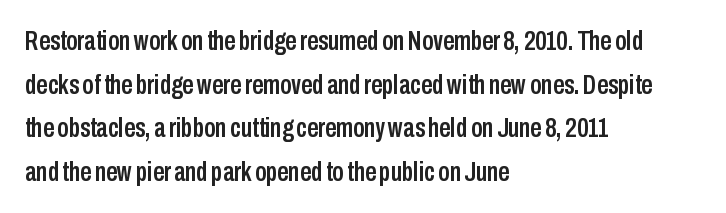
Q: Is the text italic (slanted)? A: No, it is upright.
Q: Is the typeface a serif or a sans-serif typeface? A: Sans-serif.
Q: Is the text underlined? A: No.
Q: How is the paragraph aligned? A: Left-aligned.
Q: Is the spacing between letters normal or unusually wide? A: Normal.
Q: Is the spacing between lines tight, normal or loose? A: Normal.
Q: Width (condensed, normal, or wide)? A: Condensed.
Q: Stroke contrast? A: Low.
Q: x-height? A: Medium.
Q: Monospaced? A: No.
